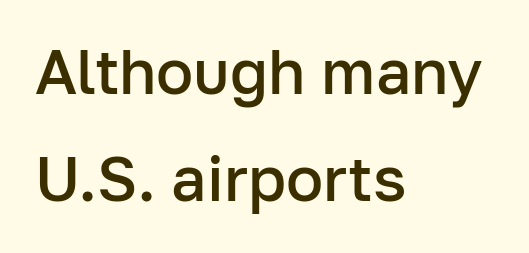
Q: Is the text bold? A: Semi-bold.
Q: Is the text italic (slanted)? A: No, it is upright.
Q: Is the typeface a serif or a sans-serif typeface? A: Sans-serif.
Q: Is the text underlined? A: No.
Q: How is the paragraph aligned? A: Left-aligned.
Q: Is the spacing between letters normal or unusually wide? A: Normal.
Q: Width (condensed, normal, or wide)? A: Normal.
Q: Stroke contrast? A: Low.
Q: x-height? A: Medium.
Q: Monospaced? A: No.
